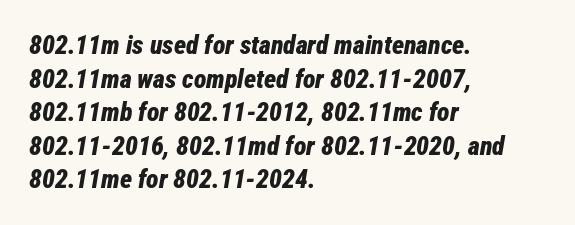
Q: Is the text bold? A: Yes.
Q: Is the text italic (slanted)? A: Yes, it leans right by about 12 degrees.
Q: Is the text underlined? A: No.
Q: How is the paragraph aligned? A: Left-aligned.
Q: Is the spacing between letters normal or unusually wide? A: Normal.
Q: Is the spacing between lines tight, normal or loose? A: Normal.
